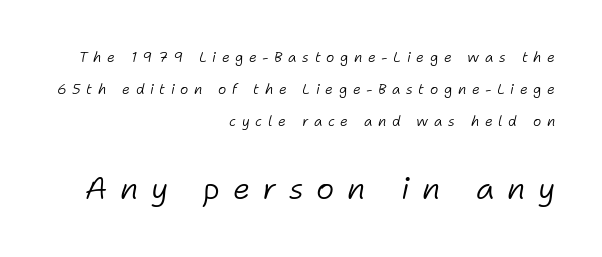
The image shows 31 px light type, italic (leaning right); set right-aligned, loose line spacing (2.27x), unusually wide letter spacing (+0.4 em), not underlined; the second (bottom) block is 2.21x larger; low stroke contrast and a medium x-height.
